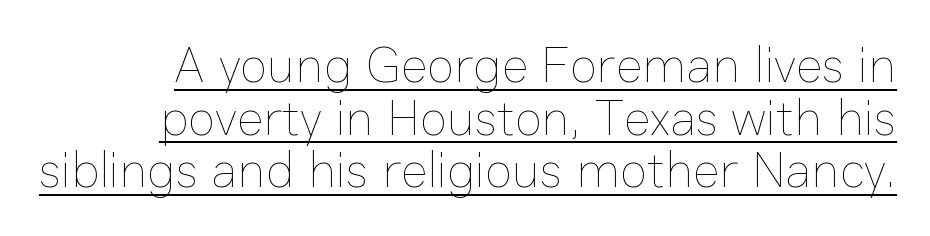
Q: Is the text bold? A: No.
Q: Is the text italic (slanted)? A: No, it is upright.
Q: Is the text underlined? A: Yes.
Q: Is the spacing between letters normal or unusually wide? A: Normal.
Q: Is the spacing between lines tight, normal or loose? A: Tight.
Q: Width (condensed, normal, or wide)? A: Normal.
Q: Stroke contrast? A: Low.
Q: x-height? A: Medium.
Q: Monospaced? A: No.
